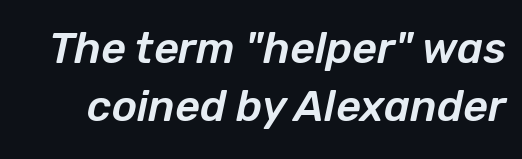
{"italic": "yes", "lean": "right", "slant_degrees": 12, "width": "normal", "stroke_contrast": "low", "x_height": "medium", "monospaced": "no", "underline": "no", "line_spacing": "normal", "line_spacing_ratio": 1.34, "letter_spacing": "normal", "letter_spacing_em": 0.0, "glyph_px": 43}
